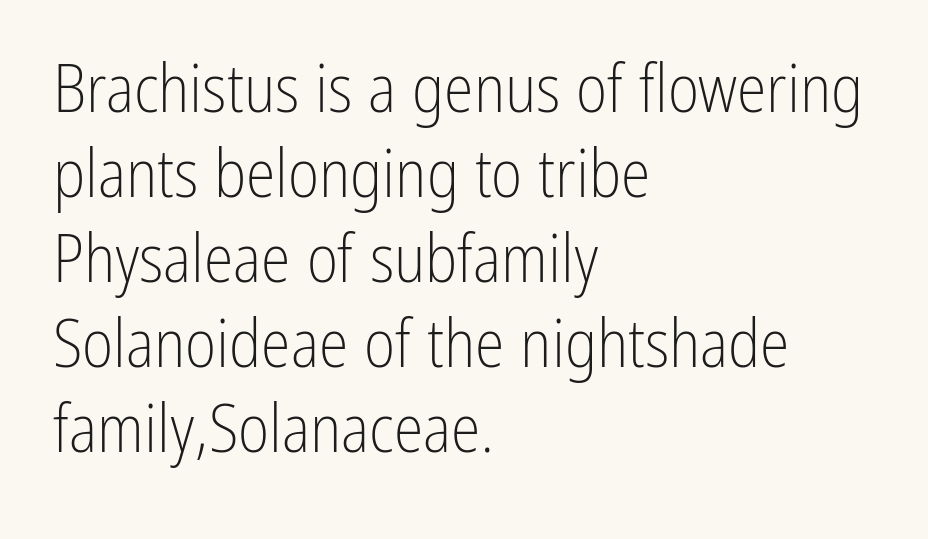
Does the type have serifs? No, each stem ends abruptly. Vertical spacing — default. Does the copy run flush right? No — it runs flush left. Letters have the restrained weight of plain body copy at most. Look at the tracking — it's just the regular setting, nothing added. These lines are rendered in a variable-pitch font.
